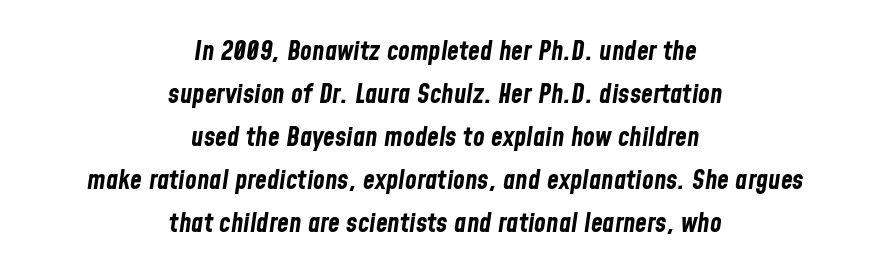
The zone under the glyphs is completely vacant. Does extra space separate the letters? No, they use regular spacing. Students, observe: this is what conventionally led text looks like. These words are printed bold, with thick strokes throughout. The passage is arranged like a title page — every line centered.
